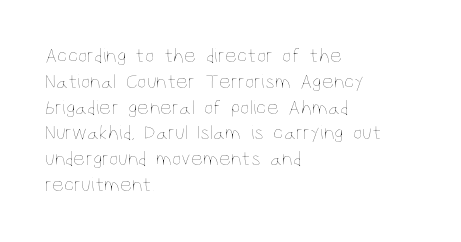
The image shows 21 px text type, upright; set left-aligned, line spacing 1.23x, normal letter spacing, not underlined.
